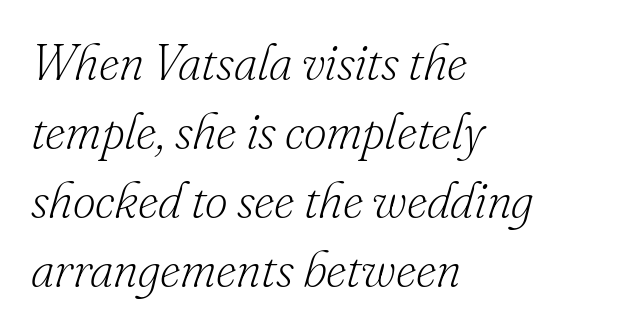
Q: Is the text bold? A: No.
Q: Is the text italic (slanted)? A: Yes, it leans right by about 16 degrees.
Q: Is the typeface a serif or a sans-serif typeface? A: Serif.
Q: Is the text underlined? A: No.
Q: How is the paragraph aligned? A: Left-aligned.
Q: Is the spacing between letters normal or unusually wide? A: Normal.
Q: Is the spacing between lines tight, normal or loose? A: Normal.
Q: Width (condensed, normal, or wide)? A: Normal.
Q: Stroke contrast? A: Low.
Q: x-height? A: Small.
Q: Monospaced? A: No.
